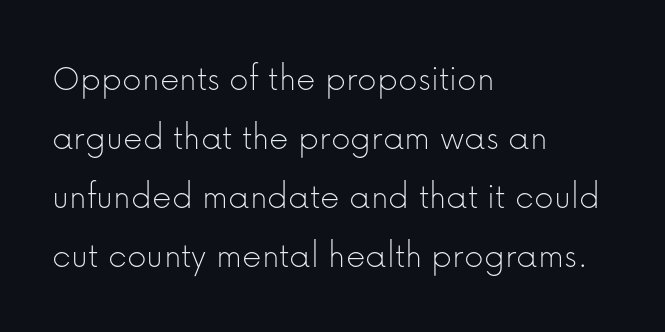
Q: Is the text bold? A: No.
Q: Is the text italic (slanted)? A: No, it is upright.
Q: Is the typeface a serif or a sans-serif typeface? A: Sans-serif.
Q: Is the text underlined? A: No.
Q: How is the paragraph aligned? A: Left-aligned.
Q: Is the spacing between letters normal or unusually wide? A: Normal.
Q: Is the spacing between lines tight, normal or loose? A: Normal.
Q: Width (condensed, normal, or wide)? A: Normal.
Q: Stroke contrast? A: Low.
Q: x-height? A: Medium.
Q: Monospaced? A: No.
